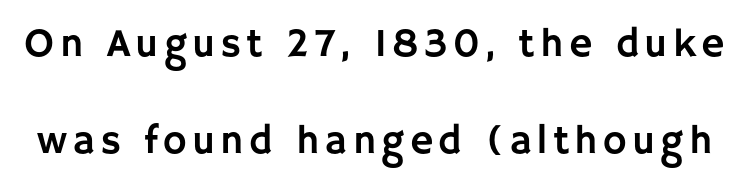
{"serif": "no", "italic": "no", "width": "normal", "stroke_contrast": "low", "x_height": "large", "monospaced": "no", "underline": "no", "line_spacing": "loose", "line_spacing_ratio": 2.42, "glyph_px": 40}
